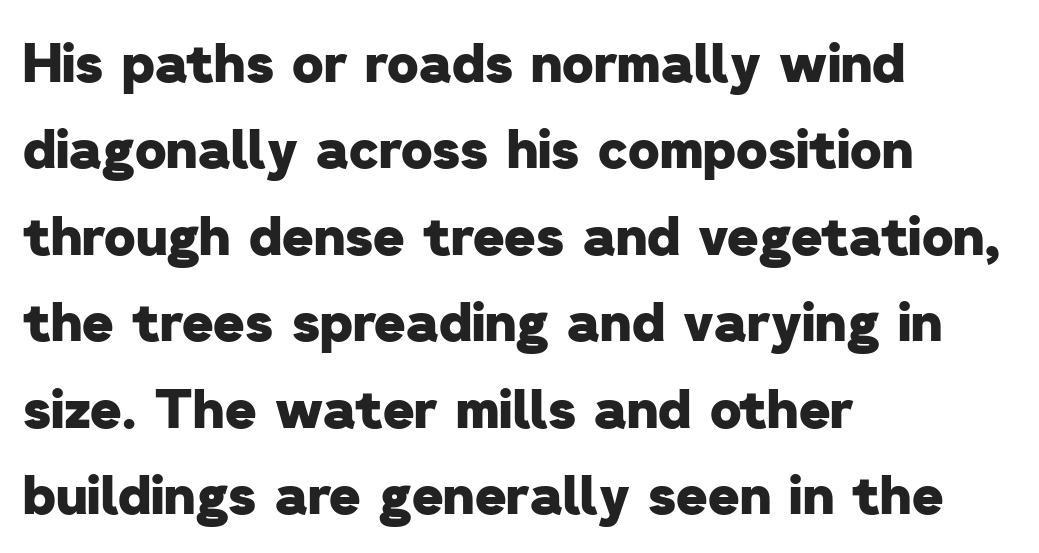
Q: Is the text bold? A: Yes.
Q: Is the typeface a serif or a sans-serif typeface? A: Sans-serif.
Q: Is the text underlined? A: No.
Q: How is the paragraph aligned? A: Left-aligned.
Q: Is the spacing between letters normal or unusually wide? A: Normal.
Q: Is the spacing between lines tight, normal or loose? A: Normal.
Q: Width (condensed, normal, or wide)? A: Normal.
Q: Stroke contrast? A: Low.
Q: x-height? A: Medium.
Q: Monospaced? A: No.
